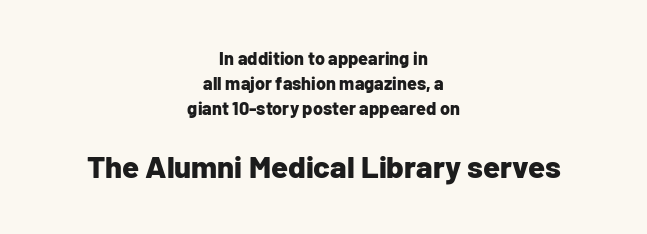
Q: Is the text bold? A: Yes.
Q: Is the text italic (slanted)? A: No, it is upright.
Q: Is the typeface a serif or a sans-serif typeface? A: Sans-serif.
Q: Is the text underlined? A: No.
Q: How is the paragraph aligned? A: Centered.
Q: Is the spacing between letters normal or unusually wide? A: Normal.
Q: Is the spacing between lines tight, normal or loose? A: Normal.
Q: Which block of text is set in a larger size, the first (top) or the second (bottom)? A: The second (bottom) one.
Q: Width (condensed, normal, or wide)? A: Normal.
Q: Stroke contrast? A: Low.
Q: x-height? A: Medium.
Q: Monospaced? A: No.
